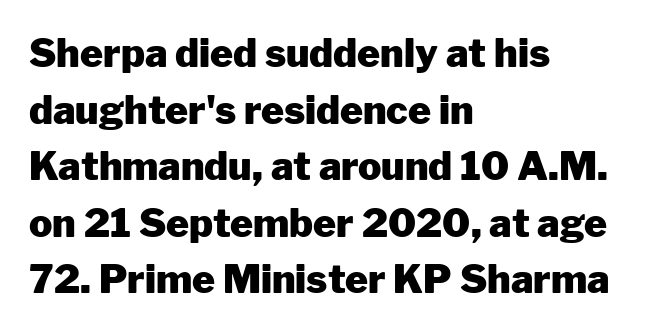
The rendering uses a moderate line-height, typical for paragraphs. Does the weight exceed regular? Yes, all the way to bold. You could call the tracking neutral — neither tight nor loose. Decoration check: the copy has no underline. If you drew a ruler down the left edge, every line would touch it.
